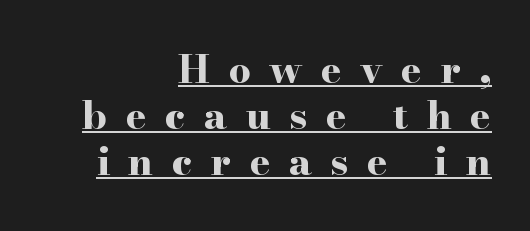
{"serif": "yes", "italic": "no", "bold": "yes", "weight": "bold", "width": "wide", "stroke_contrast": "high", "x_height": "small", "monospaced": "no", "underline": "yes", "align": "right", "line_spacing_ratio": 1.18, "letter_spacing": "wide", "letter_spacing_em": 0.47, "glyph_px": 39}
